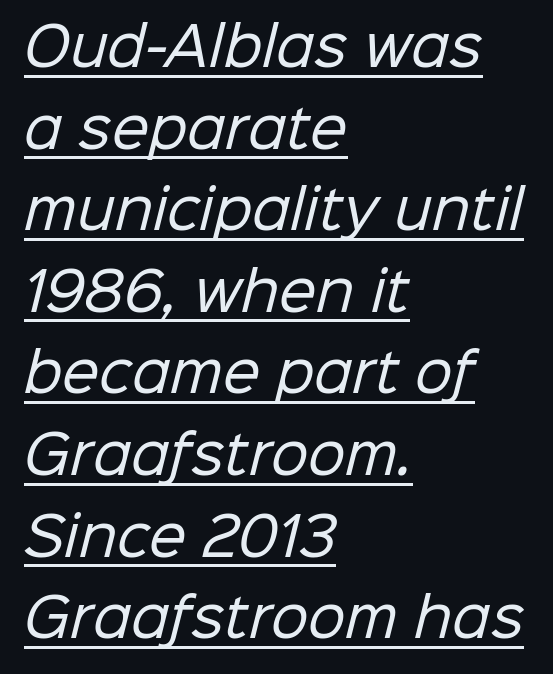
Q: Is the text bold? A: No.
Q: Is the typeface a serif or a sans-serif typeface? A: Sans-serif.
Q: Is the text underlined? A: Yes.
Q: How is the paragraph aligned? A: Left-aligned.
Q: Is the spacing between letters normal or unusually wide? A: Normal.
Q: Is the spacing between lines tight, normal or loose? A: Normal.
Q: Width (condensed, normal, or wide)? A: Normal.
Q: Stroke contrast? A: Low.
Q: x-height? A: Medium.
Q: Monospaced? A: No.
